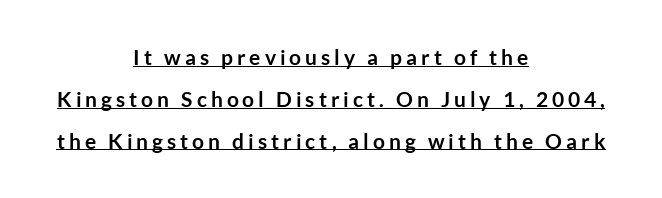
The image shows 21 px bold type, upright; set centered, loose line spacing (1.99x), underlined.
